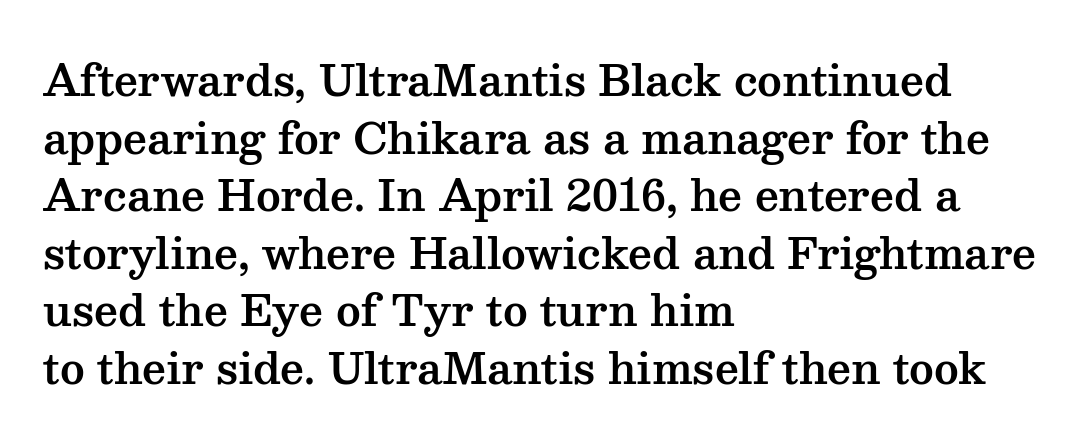
Q: Is the text italic (slanted)? A: No, it is upright.
Q: Is the typeface a serif or a sans-serif typeface? A: Serif.
Q: Is the text underlined? A: No.
Q: How is the paragraph aligned? A: Left-aligned.
Q: Is the spacing between letters normal or unusually wide? A: Normal.
Q: Is the spacing between lines tight, normal or loose? A: Normal.
Q: Width (condensed, normal, or wide)? A: Wide.
Q: Stroke contrast? A: Medium.
Q: x-height? A: Medium.
Q: Monospaced? A: No.
